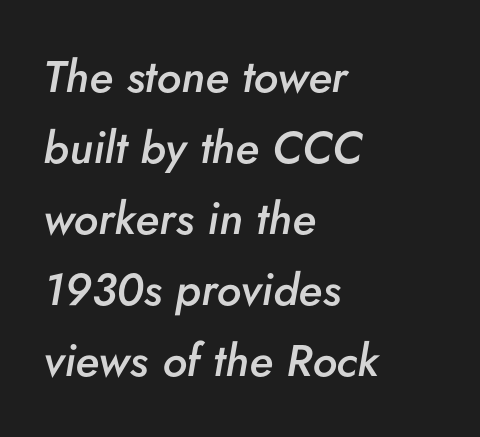
The image shows 45 px semibold type, italic (leaning right); set left-aligned, normal line spacing (1.58x), normal letter spacing, not underlined; low stroke contrast and a small x-height.
